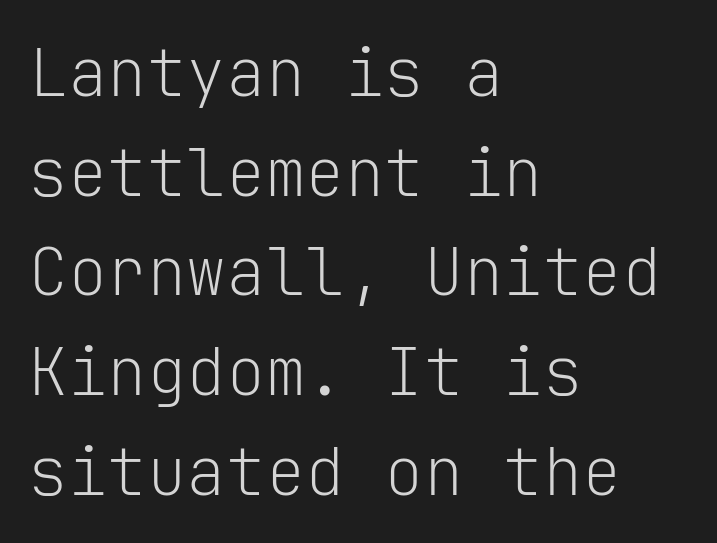
Caption: standard tracking, unaltered. The foot of each line stays bare and open. Stroke thickness stays within the range of a standard reading face or lighter. The typeface chosen for these lines omits serifs.
